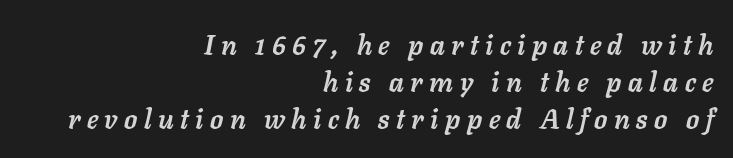
The image shows 27 px bold type, italic (leaning right); set right-aligned, normal line spacing (1.37x), unusually wide letter spacing (+0.24 em), not underlined.
